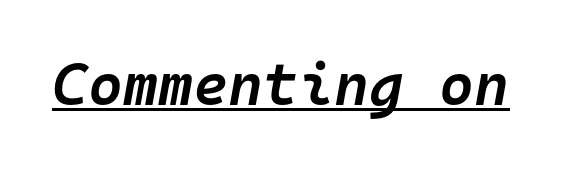
{"italic": "yes", "lean": "right", "slant_degrees": 10, "bold": "semi", "weight": "semibold", "width": "normal", "stroke_contrast": "low", "x_height": "medium", "monospaced": "yes", "underline": "yes", "letter_spacing": "normal", "letter_spacing_em": 0.0, "glyph_px": 60}
